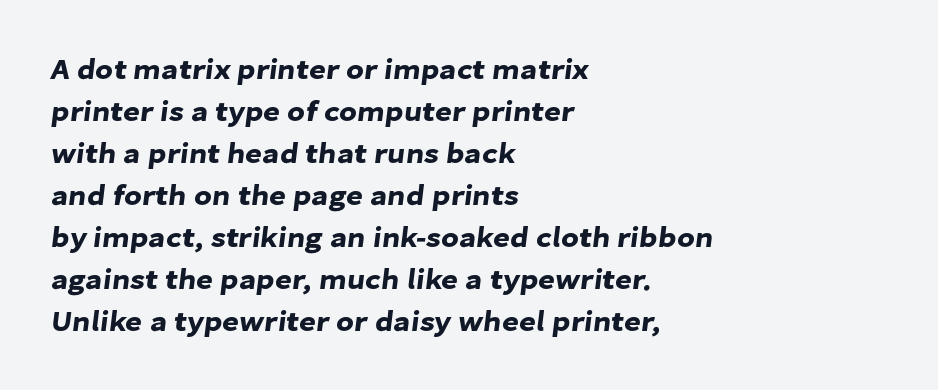
The image shows 29 px sans-serif type; set left-aligned, normal line spacing (1.45x), normal letter spacing, not underlined; low stroke contrast and a medium x-height.
